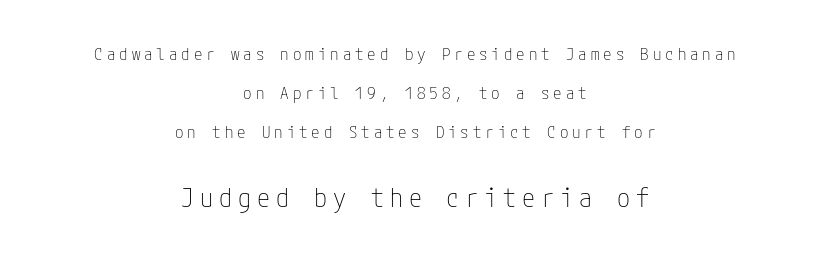
The image shows 26 px text type, upright; set centered, loose line spacing (2.3x), unusually wide letter spacing (+0.23 em), not underlined; the second (bottom) block is 1.53x larger.
